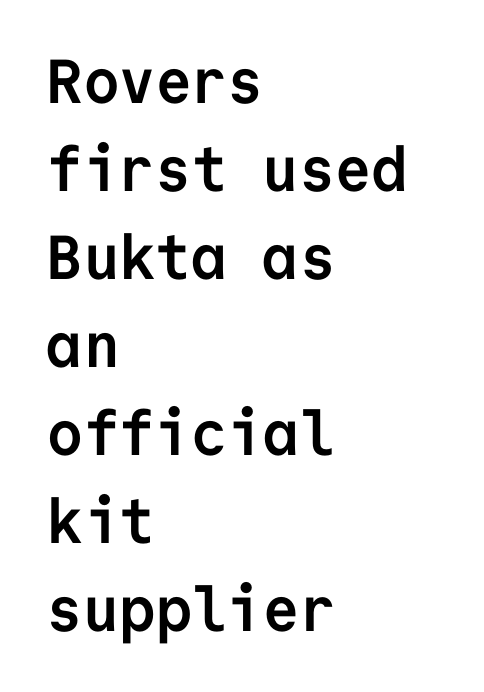
Weight check: bold — yes, fully. Layout note: lines flush left. In terms of posture, this sample is upright. The font family rendered here belongs to the sans-serif group. There is no visible air inserted between adjacent glyphs. The rendering uses typewriter-style spacing with identical character cells.
